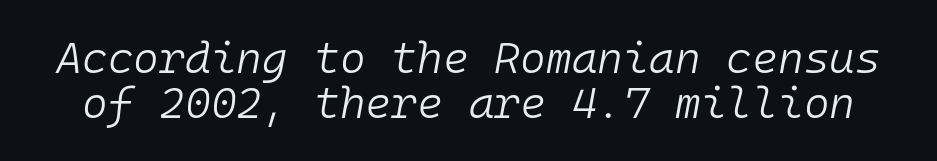
{"italic": "yes", "lean": "right", "slant_degrees": 10, "bold": "no", "weight": "light", "width": "normal", "stroke_contrast": "low", "x_height": "medium", "monospaced": "yes", "underline": "no", "line_spacing": "tight", "line_spacing_ratio": 1.02, "letter_spacing": "normal", "letter_spacing_em": 0.0, "glyph_px": 44}
